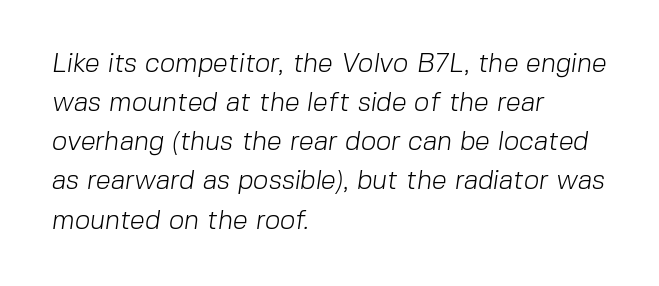
Q: Is the text bold? A: No.
Q: Is the text underlined? A: No.
Q: How is the paragraph aligned? A: Left-aligned.
Q: Is the spacing between letters normal or unusually wide? A: Normal.
Q: Is the spacing between lines tight, normal or loose? A: Normal.
